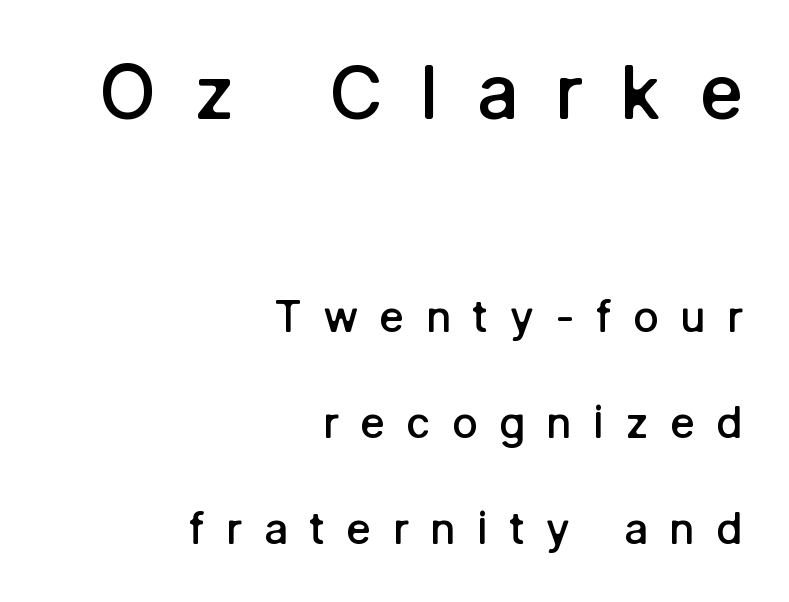
Q: Is the text bold? A: Semi-bold.
Q: Is the text italic (slanted)? A: No, it is upright.
Q: Is the typeface a serif or a sans-serif typeface? A: Sans-serif.
Q: Is the text underlined? A: No.
Q: How is the paragraph aligned? A: Right-aligned.
Q: Is the spacing between letters normal or unusually wide? A: Unusually wide.
Q: Is the spacing between lines tight, normal or loose? A: Loose.
Q: Which block of text is set in a larger size, the first (top) or the second (bottom)? A: The first (top) one.
Q: Width (condensed, normal, or wide)? A: Normal.
Q: Stroke contrast? A: Low.
Q: x-height? A: Medium.
Q: Monospaced? A: No.
